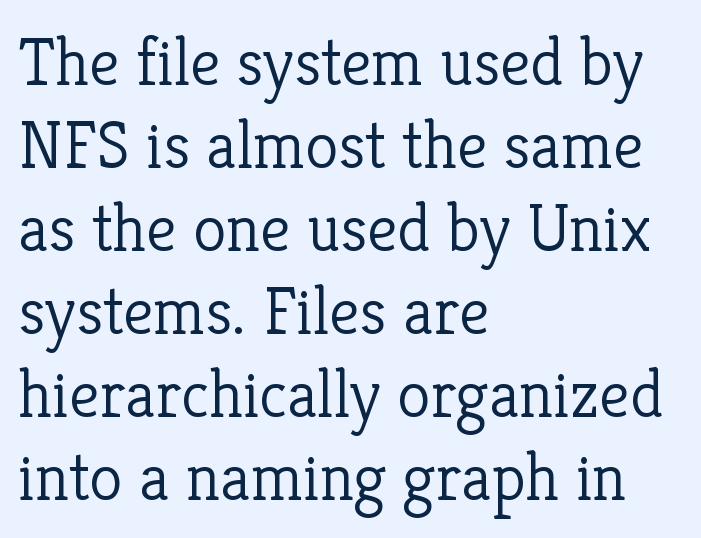
The image shows 68 px light serif type, upright; set left-aligned, line spacing 1.22x, normal letter spacing, not underlined; low stroke contrast and a medium x-height.
